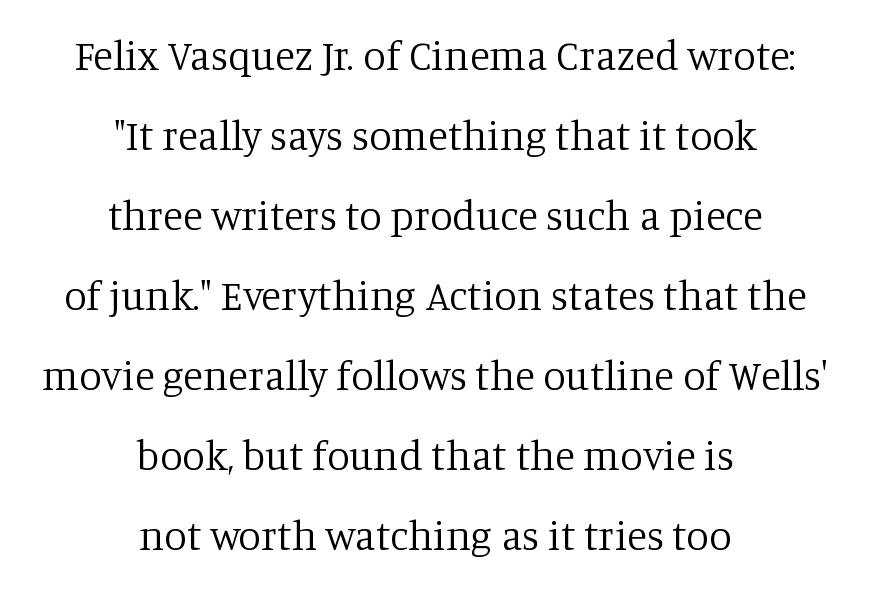
{"serif": "yes", "italic": "no", "bold": "no", "weight": "regular", "width": "normal", "stroke_contrast": "low", "x_height": "large", "monospaced": "no", "underline": "no", "align": "center", "line_spacing": "loose", "line_spacing_ratio": 1.95, "letter_spacing": "normal", "letter_spacing_em": 0.0, "glyph_px": 41}
